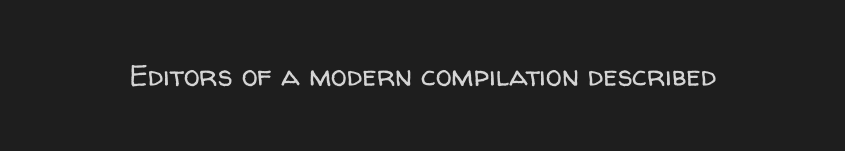
{"serif": "no", "italic": "no", "bold": "no", "weight": "regular", "width": "normal", "stroke_contrast": "low", "x_height": "medium", "monospaced": "no", "underline": "no", "letter_spacing": "normal", "letter_spacing_em": 0.0, "glyph_px": 29}
